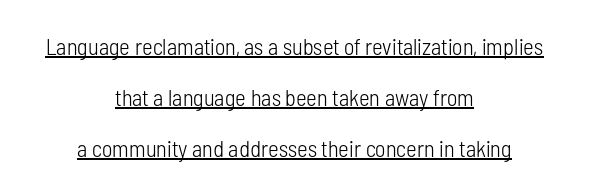
{"italic": "no", "bold": "no", "underline": "yes", "align": "center", "line_spacing": "loose", "line_spacing_ratio": 2.22, "letter_spacing": "normal", "letter_spacing_em": 0.0, "glyph_px": 23}
